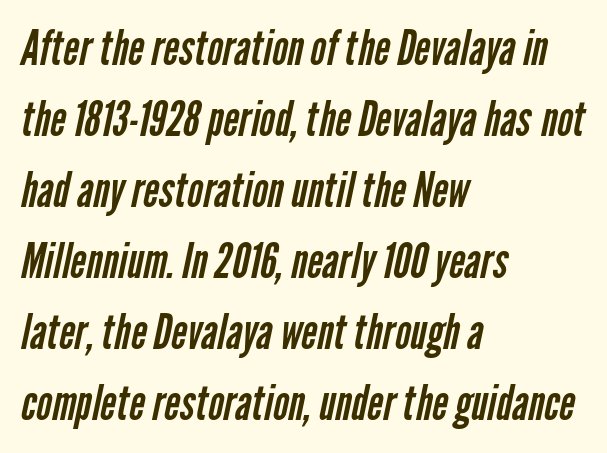
{"serif": "no", "bold": "no", "weight": "regular", "width": "condensed", "stroke_contrast": "low", "x_height": "medium", "monospaced": "no", "underline": "no", "align": "left", "line_spacing": "normal", "line_spacing_ratio": 1.48, "letter_spacing": "normal", "letter_spacing_em": 0.0, "glyph_px": 48}
